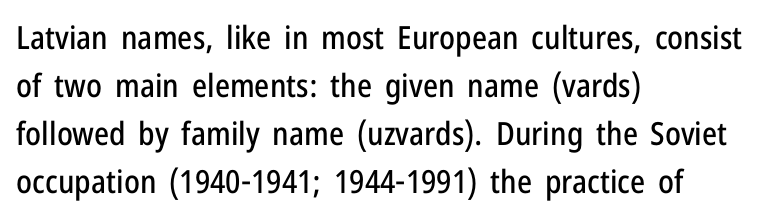
Every row of glyphs begins at an identical x-position on the left. The face used here is proportionally spaced, like ordinary book or web type. Caption: standard tracking, unaltered. Vertical spacing — default. The type family on display is of the sans-serif kind.
